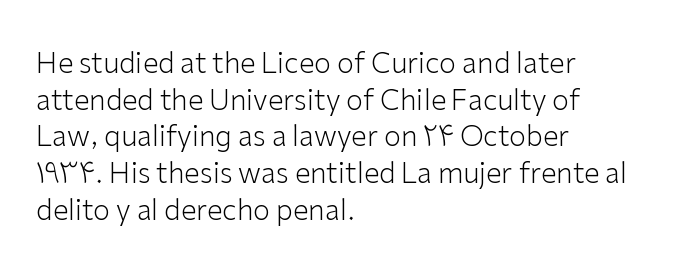
The image shows 28 px light sans-serif type, upright; set left-aligned, normal line spacing (1.31x), normal letter spacing, not underlined; low stroke contrast and a medium x-height.
